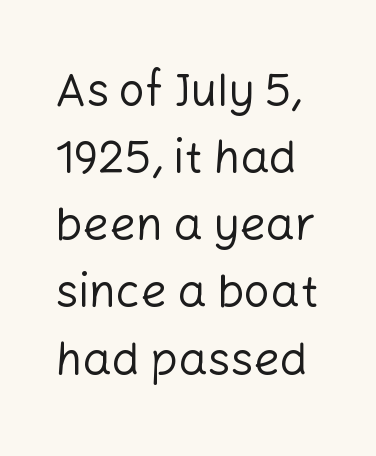
The passage shown is typed in a proportional face where columns would drift. The strokes carry an ordinary text weight at most. How would I describe the line gaps? Plain and ordinary. The passage shown is typeset with a sans-serif family. Italic: no, the glyphs are upright roman.
